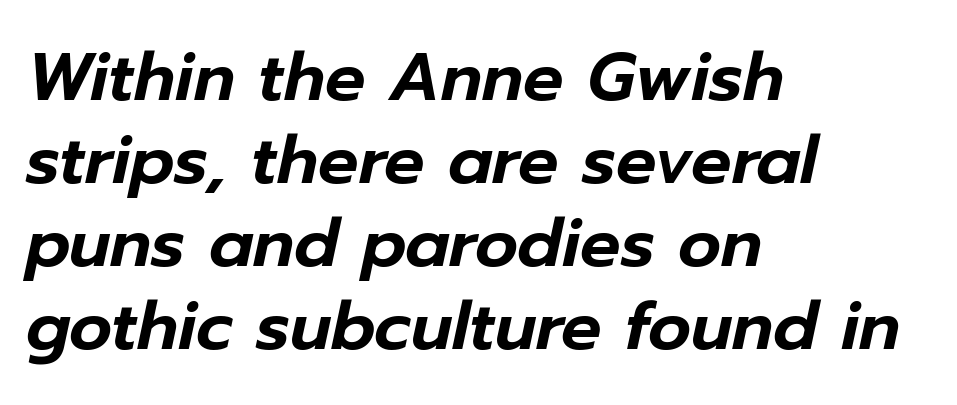
Q: Is the text italic (slanted)? A: Yes, it leans right by about 12 degrees.
Q: Is the text underlined? A: No.
Q: How is the paragraph aligned? A: Left-aligned.
Q: Is the spacing between letters normal or unusually wide? A: Normal.
Q: Width (condensed, normal, or wide)? A: Normal.
Q: Stroke contrast? A: Low.
Q: x-height? A: Medium.
Q: Monospaced? A: No.
